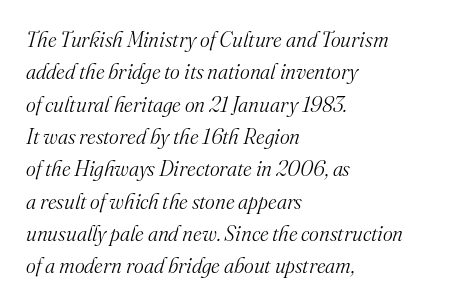
Q: Is the text bold? A: No.
Q: Is the text italic (slanted)? A: Yes, it leans right by about 16 degrees.
Q: Is the text underlined? A: No.
Q: How is the paragraph aligned? A: Left-aligned.
Q: Is the spacing between letters normal or unusually wide? A: Normal.
Q: Is the spacing between lines tight, normal or loose? A: Normal.
